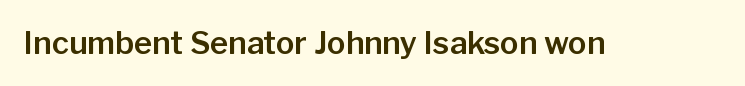
Italic? Not at all — the glyphs are vertical. Descender tails drop into unmarked territory. The glyphs in this specimen are sans serif. Spacing between characters is what you'd get straight out of the box.
